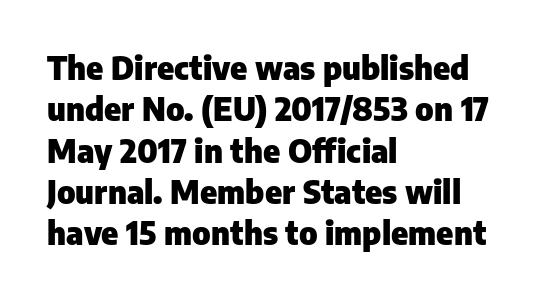
{"serif": "no", "italic": "no", "bold": "yes", "weight": "heavy", "width": "normal", "stroke_contrast": "low", "x_height": "medium", "monospaced": "no", "underline": "no", "align": "left", "line_spacing": "normal", "line_spacing_ratio": 1.29, "letter_spacing": "normal", "letter_spacing_em": 0.0, "glyph_px": 32}
